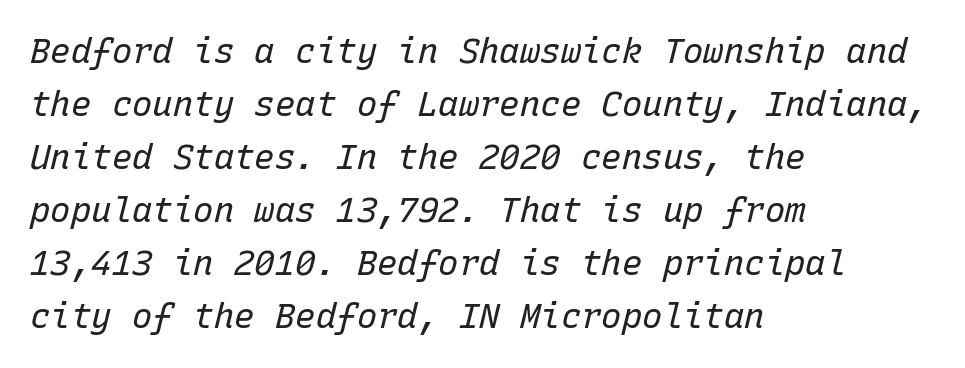
The image shows 34 px regular-weight type, italic (leaning right), monospaced; set left-aligned, normal line spacing (1.56x), normal letter spacing, not underlined; low stroke contrast and a medium x-height.
